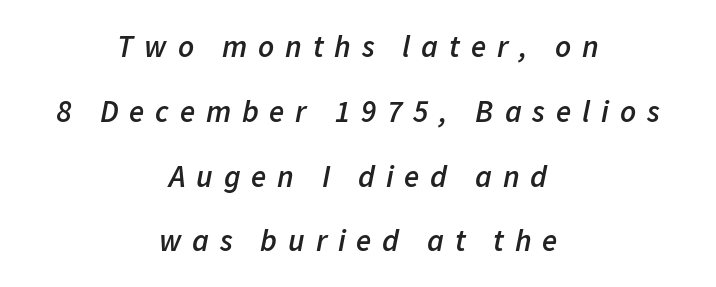
{"italic": "yes", "lean": "right", "slant_degrees": 11, "bold": "semi", "weight": "semibold", "width": "normal", "stroke_contrast": "low", "x_height": "medium", "monospaced": "no", "underline": "no", "align": "center", "line_spacing": "loose", "line_spacing_ratio": 2.09, "letter_spacing": "wide", "letter_spacing_em": 0.35, "glyph_px": 31}
